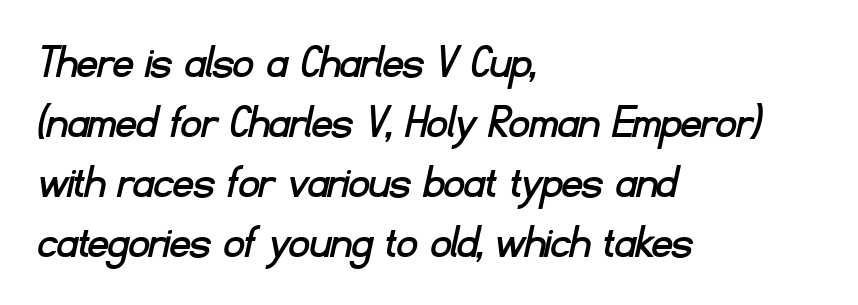
The image shows 50 px sans-serif type; set left-aligned, line spacing 1.2x, normal letter spacing, not underlined; low stroke contrast and a small x-height.
